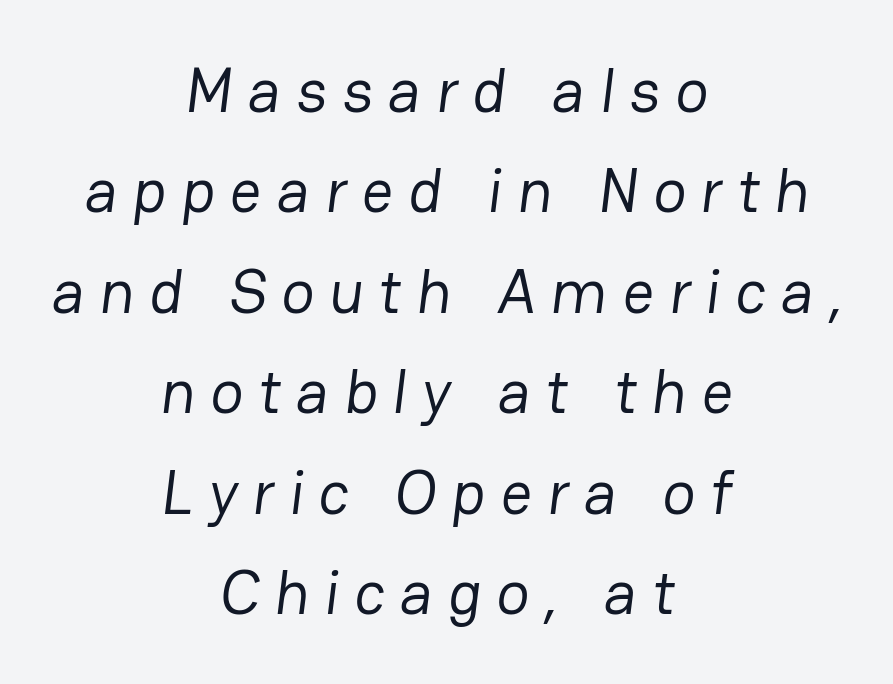
Q: Is the text bold? A: No.
Q: Is the typeface a serif or a sans-serif typeface? A: Sans-serif.
Q: Is the text underlined? A: No.
Q: How is the paragraph aligned? A: Centered.
Q: Is the spacing between letters normal or unusually wide? A: Unusually wide.
Q: Is the spacing between lines tight, normal or loose? A: Normal.
Q: Width (condensed, normal, or wide)? A: Normal.
Q: Stroke contrast? A: Low.
Q: x-height? A: Medium.
Q: Monospaced? A: No.
